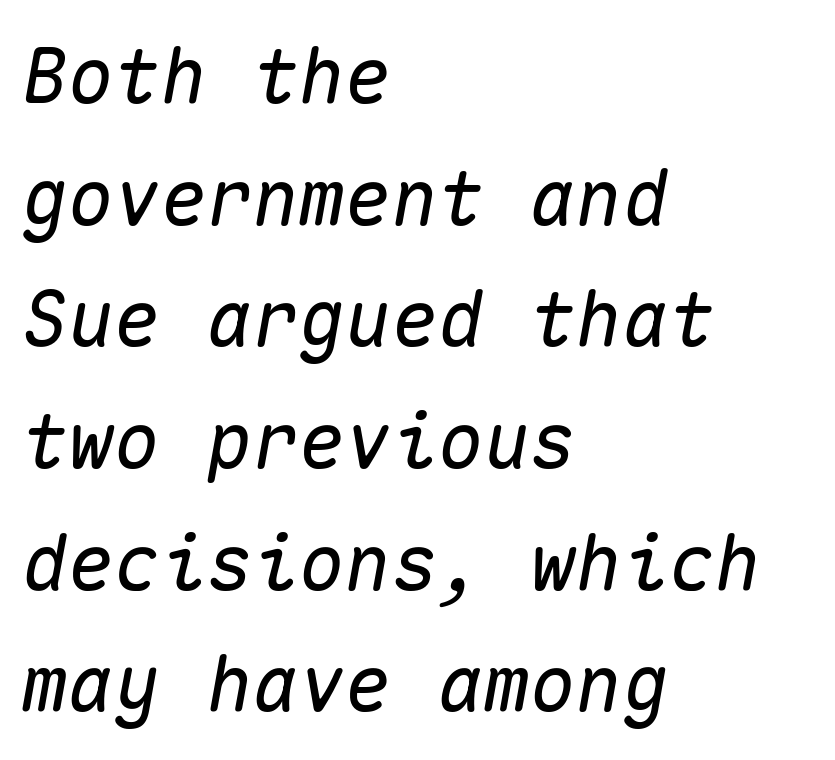
The image shows 77 px text type, italic (leaning right), monospaced; set left-aligned, normal line spacing (1.58x), normal letter spacing, not underlined; medium stroke contrast and a medium x-height.
